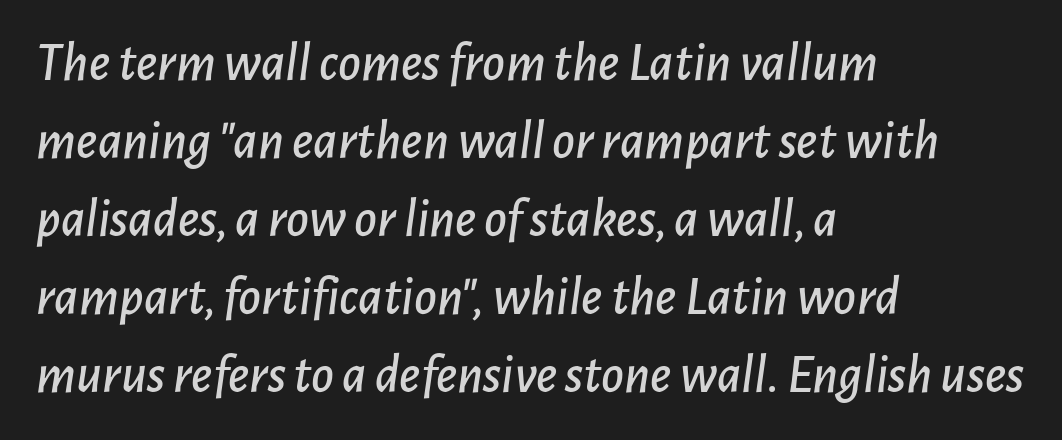
Q: Is the text italic (slanted)? A: Yes, it leans right by about 7 degrees.
Q: Is the text underlined? A: No.
Q: How is the paragraph aligned? A: Left-aligned.
Q: Is the spacing between letters normal or unusually wide? A: Normal.
Q: Is the spacing between lines tight, normal or loose? A: Normal.
Q: Width (condensed, normal, or wide)? A: Normal.
Q: Stroke contrast? A: Low.
Q: x-height? A: Medium.
Q: Monospaced? A: No.
